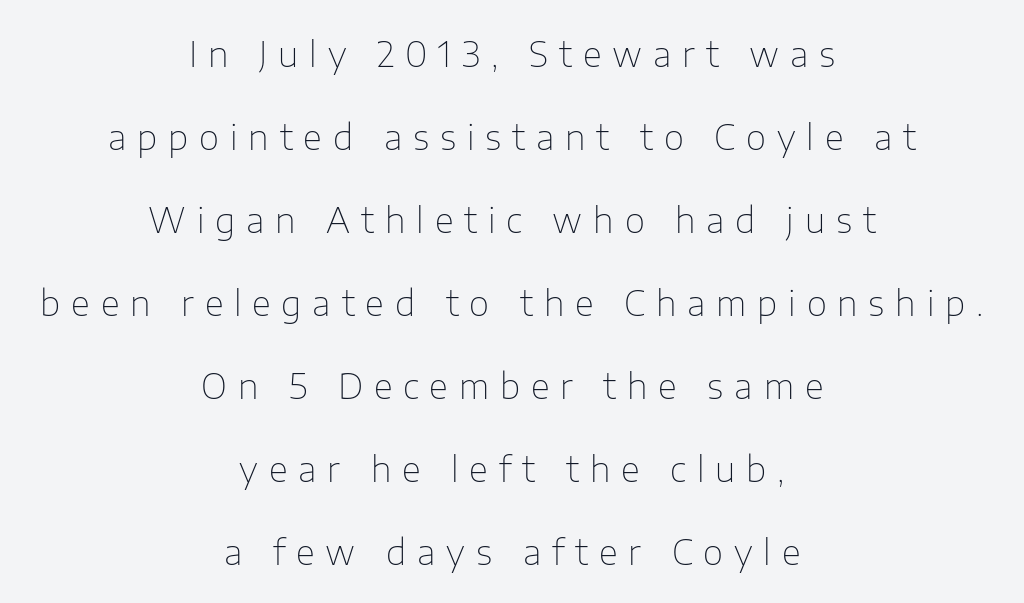
The image shows 35 px thin sans-serif type, upright; set centered, loose line spacing (2.37x), unusually wide letter spacing (+0.31 em), not underlined; low stroke contrast and a medium x-height.
